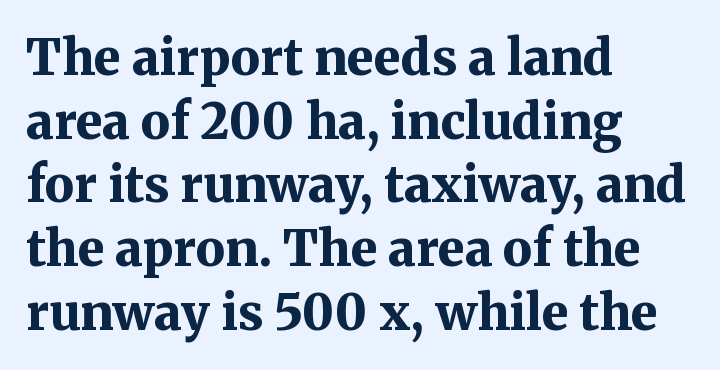
Q: Is the text bold? A: Yes.
Q: Is the text italic (slanted)? A: No, it is upright.
Q: Is the typeface a serif or a sans-serif typeface? A: Serif.
Q: Is the text underlined? A: No.
Q: How is the paragraph aligned? A: Left-aligned.
Q: Is the spacing between letters normal or unusually wide? A: Normal.
Q: Is the spacing between lines tight, normal or loose? A: Normal.
Q: Width (condensed, normal, or wide)? A: Normal.
Q: Stroke contrast? A: Medium.
Q: x-height? A: Medium.
Q: Monospaced? A: No.
